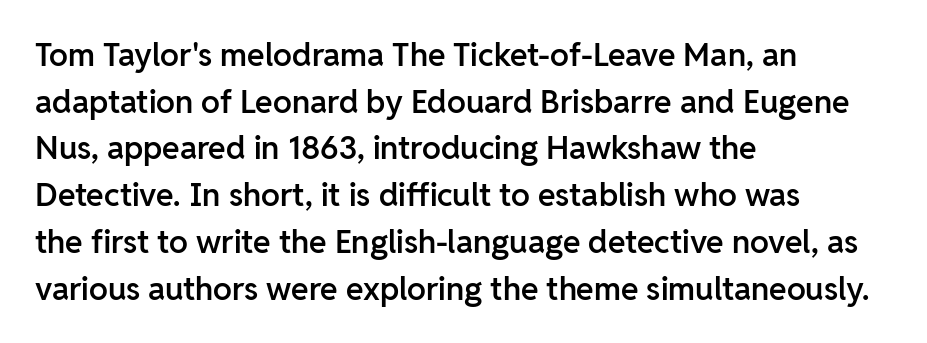
The image shows 32 px semibold sans-serif type, upright; set left-aligned, normal line spacing (1.46x), normal letter spacing, not underlined; low stroke contrast and a medium x-height.
